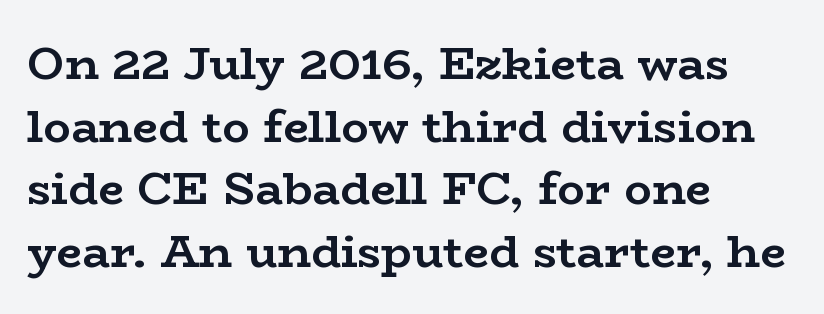
{"serif": "yes", "italic": "no", "bold": "yes", "weight": "semibold", "width": "wide", "stroke_contrast": "low", "x_height": "medium", "monospaced": "no", "underline": "no", "align": "left", "line_spacing": "normal", "line_spacing_ratio": 1.36, "letter_spacing": "normal", "letter_spacing_em": 0.0, "glyph_px": 46}
